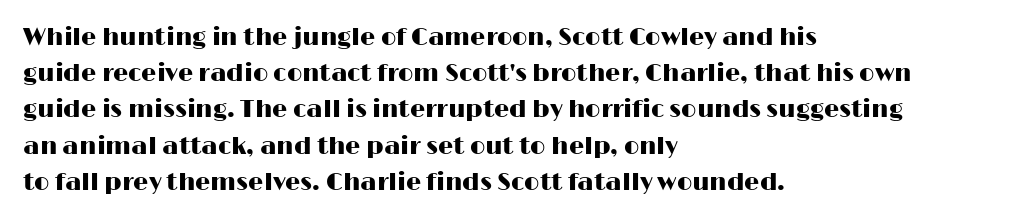
Leading: standard. Ascenders rise straight up at ninety degrees. Nobody drew a line under any word here. Here the glyphs are tracked normally, forming tight word shapes. All the whitespace from short lines collects on the right.
